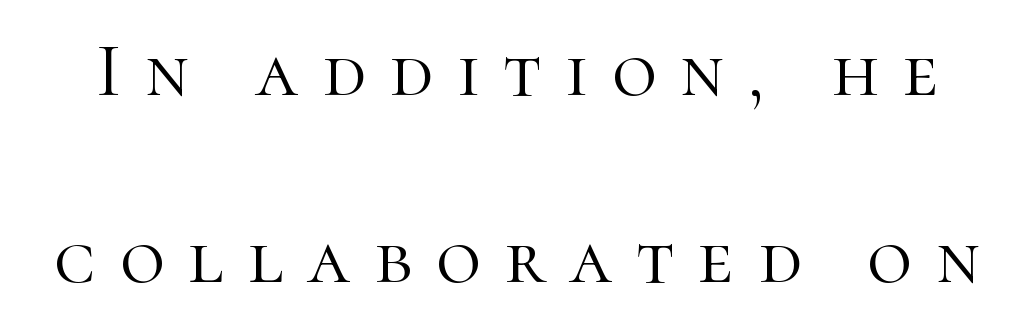
{"serif": "yes", "italic": "no", "bold": "no", "weight": "light", "width": "normal", "stroke_contrast": "high", "x_height": "medium", "monospaced": "no", "underline": "no", "line_spacing": "loose", "line_spacing_ratio": 2.43, "letter_spacing": "wide", "letter_spacing_em": 0.31, "glyph_px": 77}
